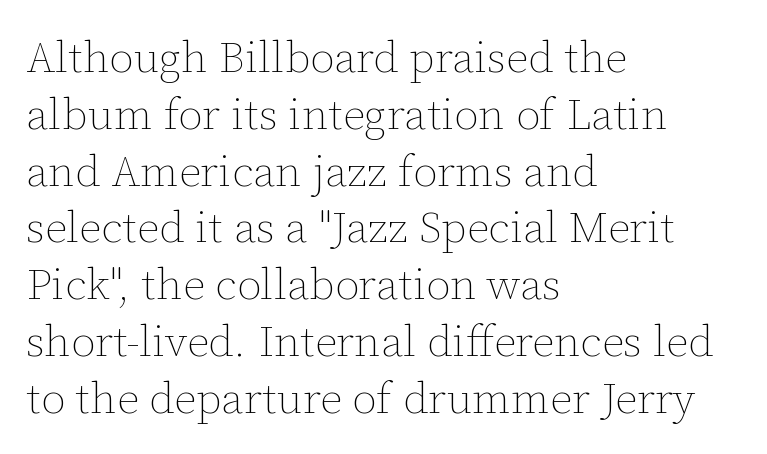
Q: Is the text bold? A: No.
Q: Is the text italic (slanted)? A: No, it is upright.
Q: Is the text underlined? A: No.
Q: How is the paragraph aligned? A: Left-aligned.
Q: Is the spacing between letters normal or unusually wide? A: Normal.
Q: Is the spacing between lines tight, normal or loose? A: Normal.
Q: Width (condensed, normal, or wide)? A: Normal.
Q: Stroke contrast? A: Low.
Q: x-height? A: Medium.
Q: Monospaced? A: No.
